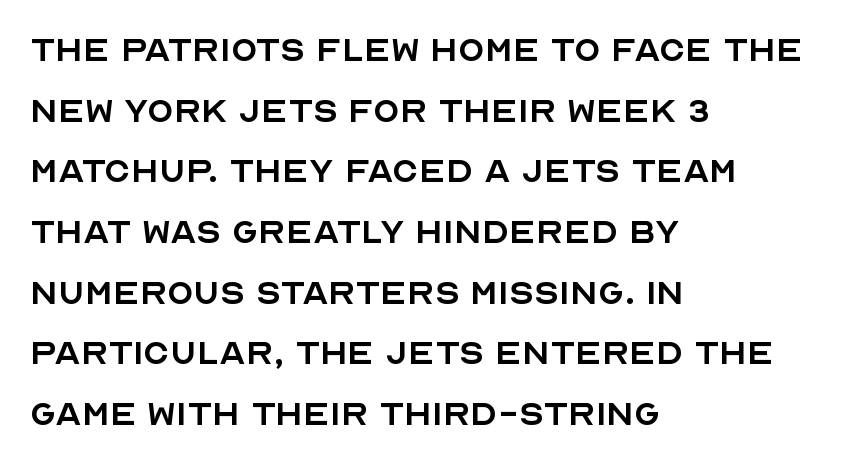
No extra tracking has been applied to these lines. A sans-serif font was chosen for this passage. Do the characters align in a grid? No, the font is proportional. No word sits above an underline. Layout note: lines flush left. A roman cut, with each character standing at attention.
